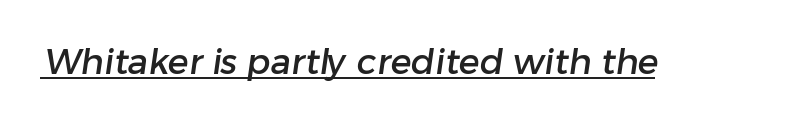
The image shows 35 px sans-serif type; set normal letter spacing, underlined; low stroke contrast and a medium x-height.
